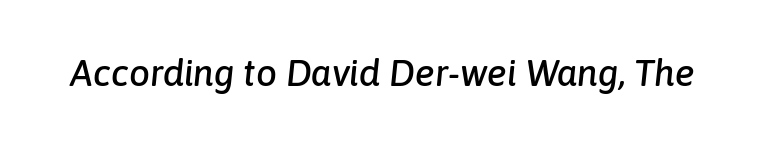
Q: Is the text italic (slanted)? A: Yes, it leans right by about 6 degrees.
Q: Is the text underlined? A: No.
Q: Is the spacing between letters normal or unusually wide? A: Normal.
Q: Width (condensed, normal, or wide)? A: Normal.
Q: Stroke contrast? A: Low.
Q: x-height? A: Medium.
Q: Monospaced? A: No.
